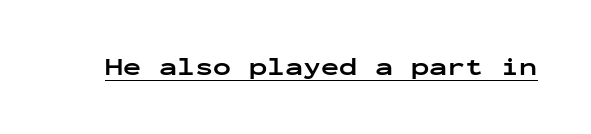
Students, observe the line beneath the letters — that is underlining. Upright lettering throughout. Summary of weight: heavy, a full bold. Here the glyphs are tracked normally, forming tight word shapes.
